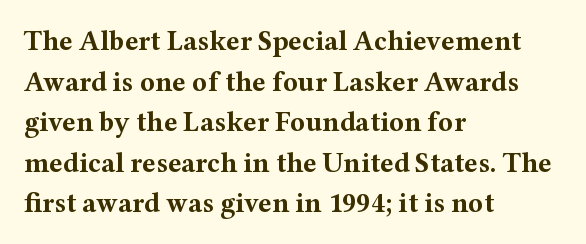
The image shows 28 px bold, wide serif type, upright; set left-aligned, normal line spacing (1.45x), normal letter spacing, not underlined; medium stroke contrast and a medium x-height.
